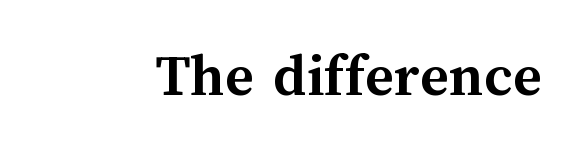
{"italic": "no", "bold": "yes", "weight": "semibold", "width": "normal", "stroke_contrast": "medium", "x_height": "medium", "monospaced": "no", "underline": "no", "letter_spacing": "normal", "letter_spacing_em": 0.0, "glyph_px": 62}
